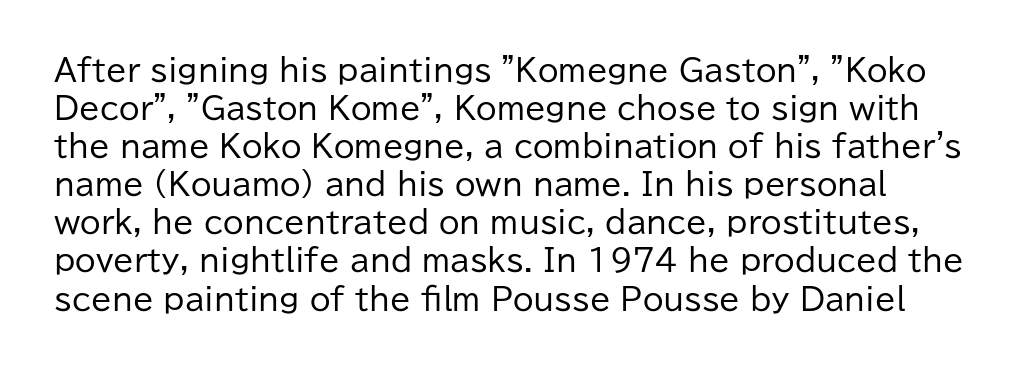
The image shows 30 px regular-weight sans-serif type, upright; set left-aligned, normal line spacing (1.27x), normal letter spacing, not underlined; low stroke contrast and a medium x-height.
